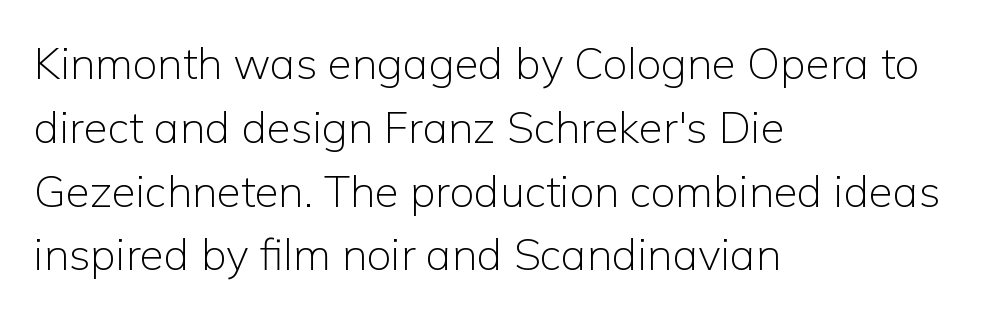
Q: Is the text bold? A: No.
Q: Is the text italic (slanted)? A: No, it is upright.
Q: Is the typeface a serif or a sans-serif typeface? A: Sans-serif.
Q: Is the text underlined? A: No.
Q: How is the paragraph aligned? A: Left-aligned.
Q: Is the spacing between letters normal or unusually wide? A: Normal.
Q: Is the spacing between lines tight, normal or loose? A: Normal.
Q: Width (condensed, normal, or wide)? A: Normal.
Q: Stroke contrast? A: Low.
Q: x-height? A: Medium.
Q: Monospaced? A: No.
